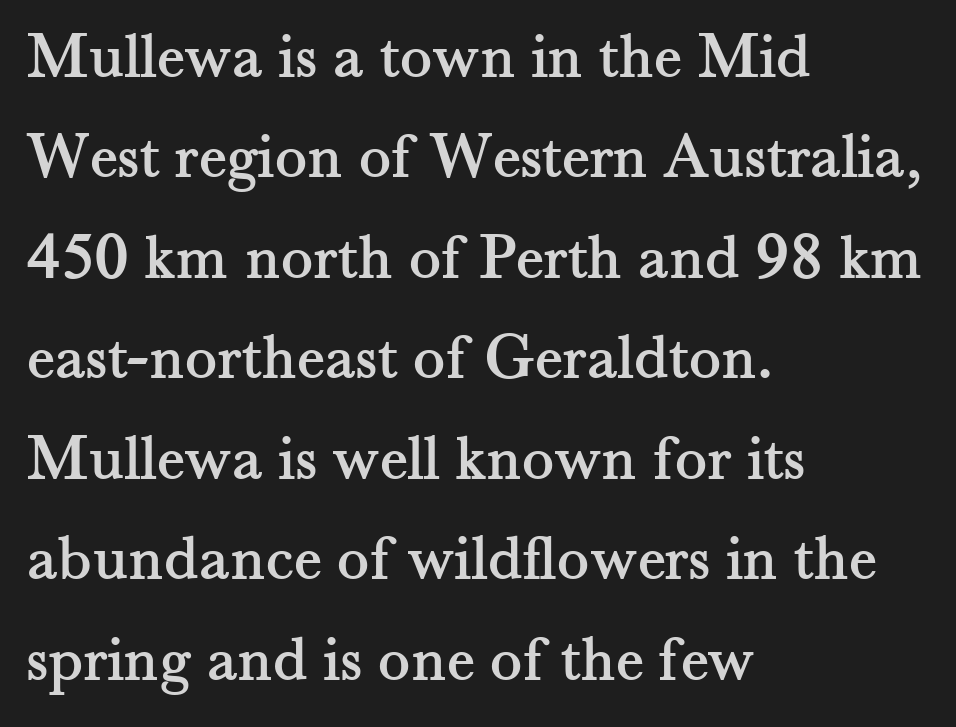
Successive baselines arrive at the customary interval. The letters carry serifs — small finishing strokes at the ends of their stems. When letters stand straight like this, we call the style roman or upright. You could not count columns in this text — the font is proportionally spaced. The face used here is rendered with its standard letterfit.
